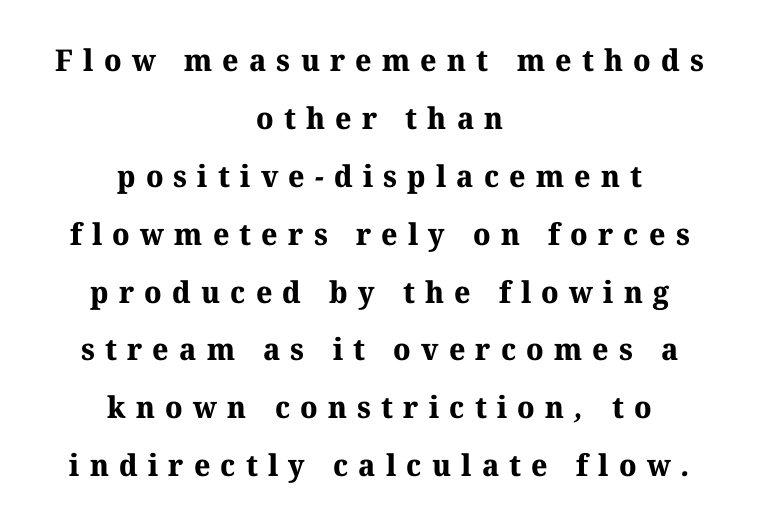
{"serif": "yes", "bold": "yes", "weight": "bold", "width": "normal", "stroke_contrast": "medium", "x_height": "medium", "monospaced": "no", "underline": "no", "align": "center", "line_spacing": "loose", "line_spacing_ratio": 1.93, "letter_spacing": "wide", "letter_spacing_em": 0.34, "glyph_px": 30}
